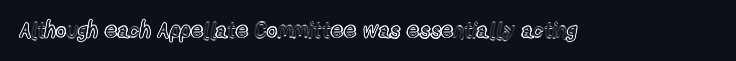
Q: Is the text italic (slanted)? A: Yes.
Q: Is the text underlined? A: No.
Q: Is the spacing between letters normal or unusually wide? A: Normal.
